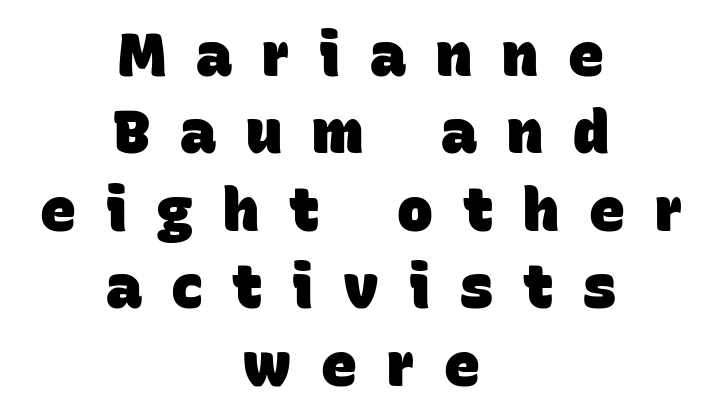
{"serif": "no", "bold": "yes", "weight": "heavy", "width": "normal", "stroke_contrast": "low", "x_height": "large", "monospaced": "no", "underline": "no", "align": "center", "line_spacing": "normal", "line_spacing_ratio": 1.29, "letter_spacing": "wide", "letter_spacing_em": 0.5, "glyph_px": 60}
